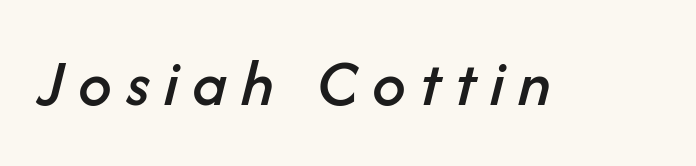
The image shows 67 px text type, italic (leaning right); set unusually wide letter spacing (+0.21 em), not underlined; low stroke contrast and a medium x-height.
